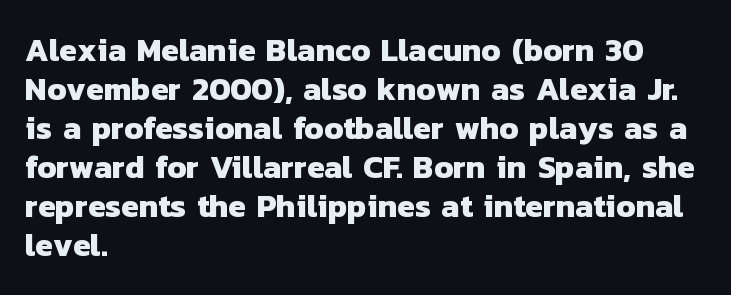
Q: Is the text bold? A: Yes.
Q: Is the typeface a serif or a sans-serif typeface? A: Sans-serif.
Q: Is the text underlined? A: No.
Q: How is the paragraph aligned? A: Left-aligned.
Q: Is the spacing between letters normal or unusually wide? A: Normal.
Q: Width (condensed, normal, or wide)? A: Normal.
Q: Stroke contrast? A: Low.
Q: x-height? A: Medium.
Q: Monospaced? A: No.
